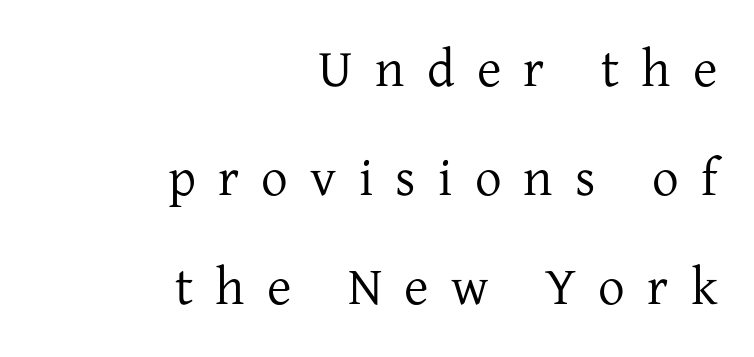
{"serif": "yes", "italic": "no", "bold": "no", "weight": "regular", "width": "normal", "stroke_contrast": "low", "x_height": "medium", "monospaced": "no", "underline": "no", "align": "right", "line_spacing": "loose", "line_spacing_ratio": 2.06, "letter_spacing": "wide", "letter_spacing_em": 0.42, "glyph_px": 53}
